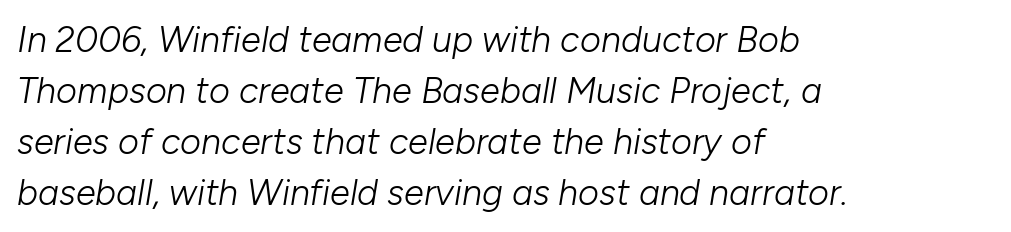
Letter spacing: default. Stroke thickness stays within the range of a standard reading face or lighter. Posture: slanted. Plain, unruled lines of type. Successive baselines arrive at the customary interval. Teacher's note: observe the even left margin — that is flush-left alignment.
